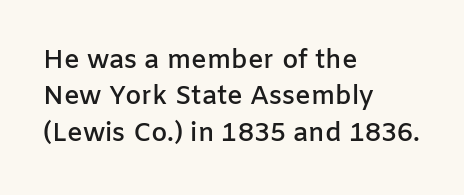
{"italic": "no", "bold": "semi", "underline": "no", "align": "left", "line_spacing": "normal", "line_spacing_ratio": 1.4, "letter_spacing": "normal", "letter_spacing_em": 0.0, "glyph_px": 26}
